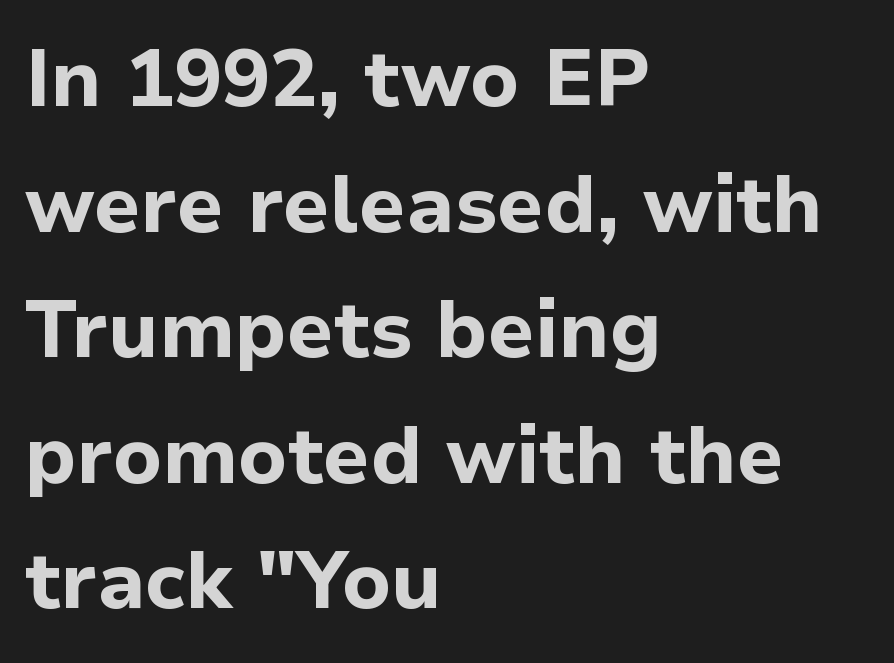
The image shows 80 px bold sans-serif type, upright; set left-aligned, normal line spacing (1.57x), normal letter spacing, not underlined; low stroke contrast and a medium x-height.
